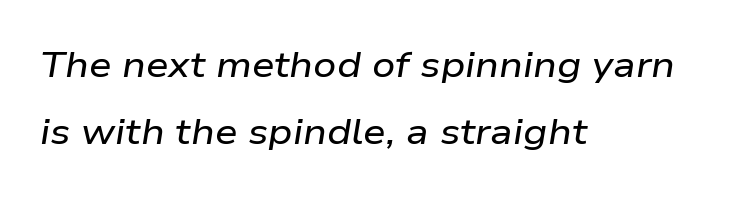
The image shows 36 px wide type, italic (leaning right); set left-aligned, line spacing 1.87x, normal letter spacing, not underlined; low stroke contrast and a medium x-height.
